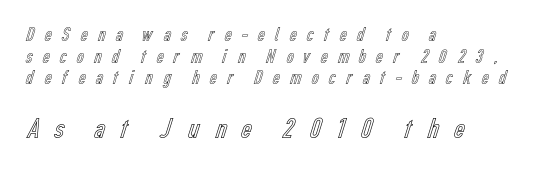
{"width": "condensed", "x_height": "medium", "monospaced": "no", "underline": "no", "align": "left", "line_spacing": "tight", "line_spacing_ratio": 1.08, "letter_spacing": "wide", "letter_spacing_em": 0.41, "larger_block": "second", "size_ratio": 1.5, "glyph_px": 30}
